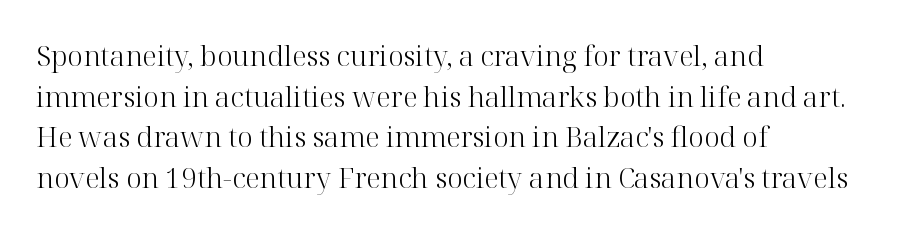
This sample has the flowing, uneven cadence of proportional lettering. The lines are quadded left. No heavy texture on the line: the type isn't bold. Check where the strokes stop: tiny serifs finish them off. Interline gaps are of average width in this sample.
